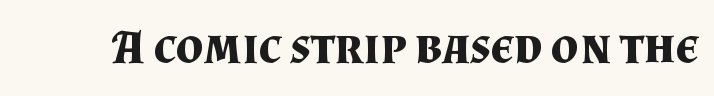
Note: serifs present on the glyphs. The letters advance in unequal steps, a hallmark of proportional type. Unmarked baselines from the first word to the last. Posture: vertical.
